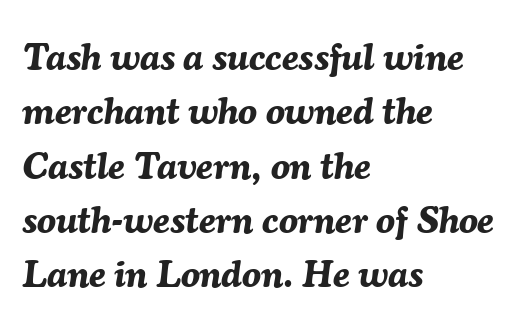
{"italic": "yes", "lean": "right", "slant_degrees": 7, "bold": "yes", "weight": "bold", "width": "normal", "stroke_contrast": "medium", "x_height": "medium", "monospaced": "no", "underline": "no", "align": "left", "line_spacing": "normal", "line_spacing_ratio": 1.43, "letter_spacing": "normal", "letter_spacing_em": 0.0, "glyph_px": 38}
